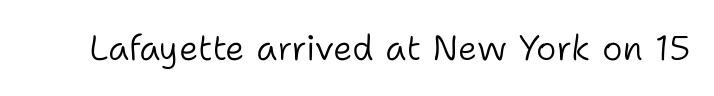
{"serif": "no", "italic": "no", "bold": "no", "weight": "light", "width": "normal", "stroke_contrast": "low", "x_height": "medium", "monospaced": "no", "underline": "no", "letter_spacing": "normal", "letter_spacing_em": 0.0, "glyph_px": 35}
